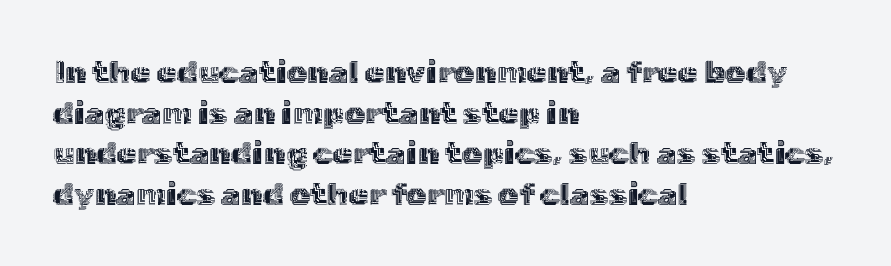
Q: Is the text italic (slanted)? A: No, it is upright.
Q: Is the text underlined? A: No.
Q: How is the paragraph aligned? A: Left-aligned.
Q: Is the spacing between letters normal or unusually wide? A: Normal.
Q: Is the spacing between lines tight, normal or loose? A: Normal.
Q: Width (condensed, normal, or wide)? A: Normal.
Q: x-height? A: Medium.
Q: Monospaced? A: No.
